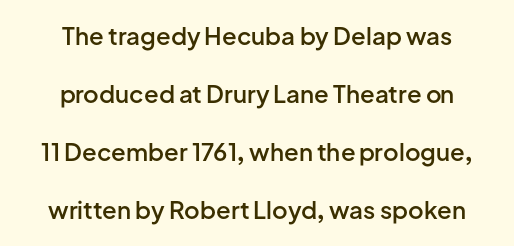
The image shows 24 px text type, upright; set centered, loose line spacing (2.42x), normal letter spacing, not underlined.
